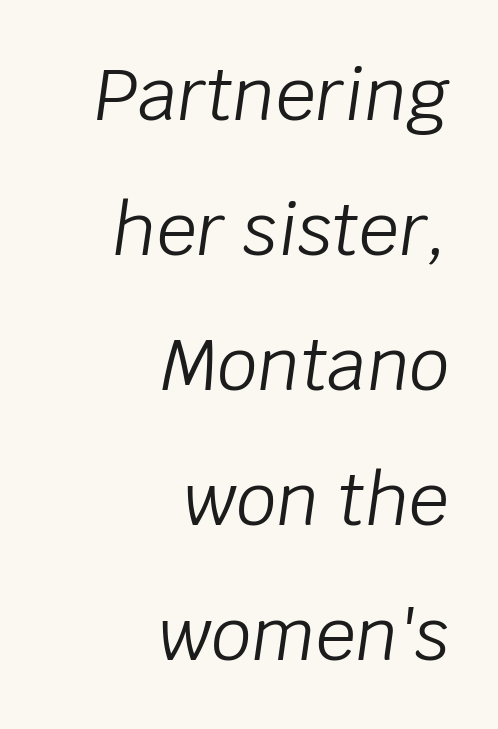
Q: Is the text bold? A: No.
Q: Is the text italic (slanted)? A: Yes, it leans right by about 8 degrees.
Q: Is the text underlined? A: No.
Q: How is the paragraph aligned? A: Right-aligned.
Q: Is the spacing between letters normal or unusually wide? A: Normal.
Q: Is the spacing between lines tight, normal or loose? A: Loose.
Q: Width (condensed, normal, or wide)? A: Normal.
Q: Stroke contrast? A: Low.
Q: x-height? A: Large.
Q: Monospaced? A: No.
